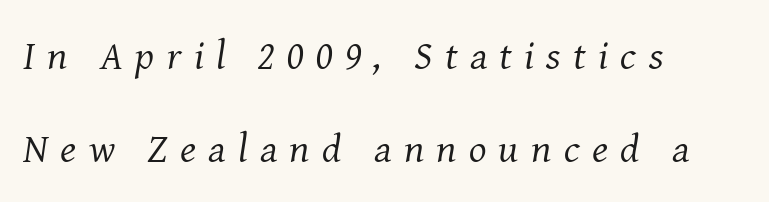
The image shows 41 px regular-weight serif type, italic (leaning right); set left-aligned, loose line spacing (2.28x), unusually wide letter spacing (+0.3 em), not underlined; medium stroke contrast and a medium x-height.
